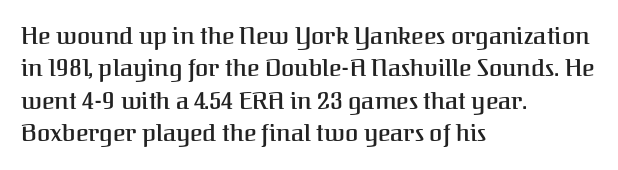
The image shows 24 px text type, upright; set left-aligned, normal line spacing (1.35x), normal letter spacing, not underlined.
